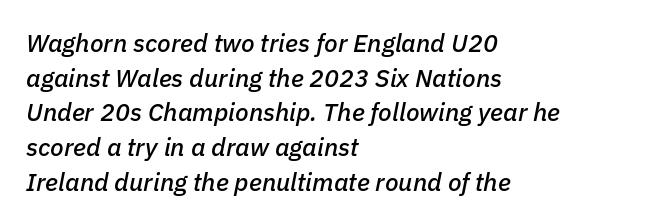
Rendered with sloped, italic letterforms. Leftover space on each line is placed entirely after the last word. The passage shown stacks its lines at a standard gap. Descenders hang freely into open space. Look at the tracking — it's just the regular setting, nothing added.
